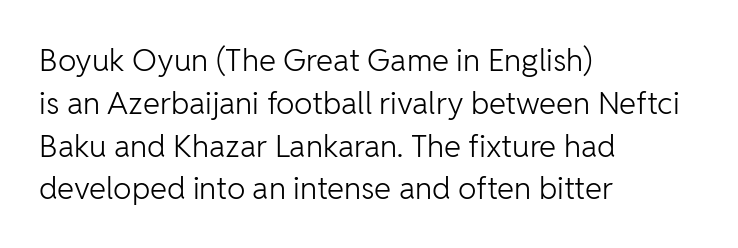
The image shows 31 px light sans-serif type, upright; set left-aligned, normal line spacing (1.38x), normal letter spacing, not underlined; low stroke contrast and a medium x-height.
